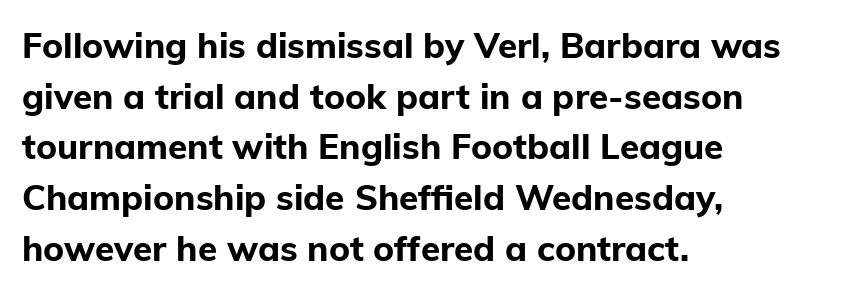
{"serif": "no", "italic": "no", "bold": "yes", "weight": "bold", "width": "normal", "stroke_contrast": "low", "x_height": "medium", "monospaced": "no", "underline": "no", "align": "left", "line_spacing": "normal", "line_spacing_ratio": 1.45, "letter_spacing": "normal", "letter_spacing_em": 0.0, "glyph_px": 35}
